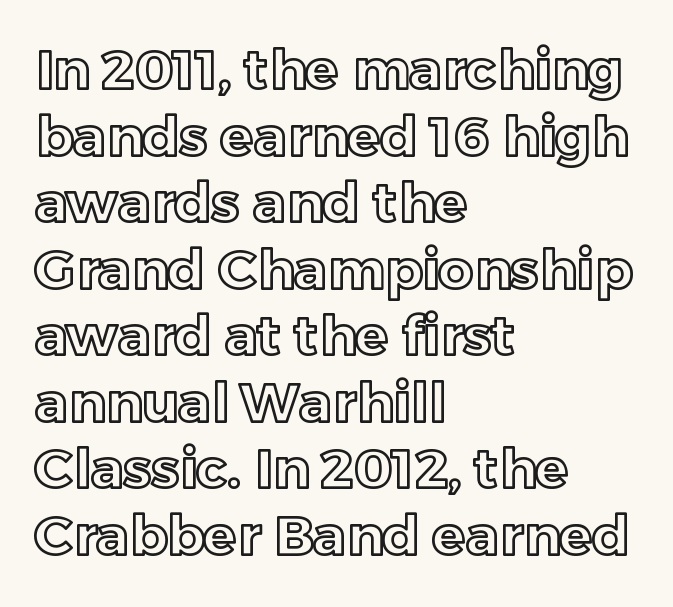
The image shows 55 px text type, upright; set left-aligned, line spacing 1.21x, normal letter spacing, not underlined; a medium x-height.
